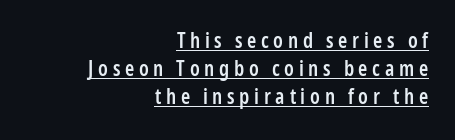
{"italic": "no", "bold": "semi", "underline": "yes", "align": "right", "line_spacing": "normal", "line_spacing_ratio": 1.33, "letter_spacing": "wide", "letter_spacing_em": 0.22, "glyph_px": 21}
